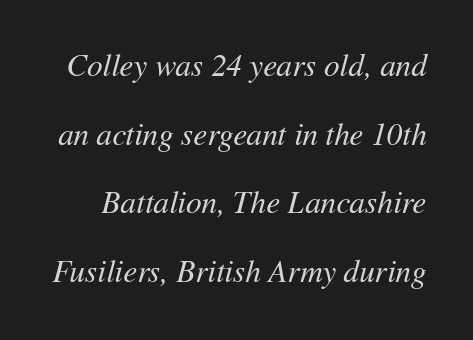
Q: Is the text bold? A: No.
Q: Is the text italic (slanted)? A: Yes, it leans right by about 11 degrees.
Q: Is the text underlined? A: No.
Q: Is the spacing between letters normal or unusually wide? A: Normal.
Q: Is the spacing between lines tight, normal or loose? A: Loose.
Q: Width (condensed, normal, or wide)? A: Normal.
Q: Stroke contrast? A: Medium.
Q: x-height? A: Medium.
Q: Monospaced? A: No.
